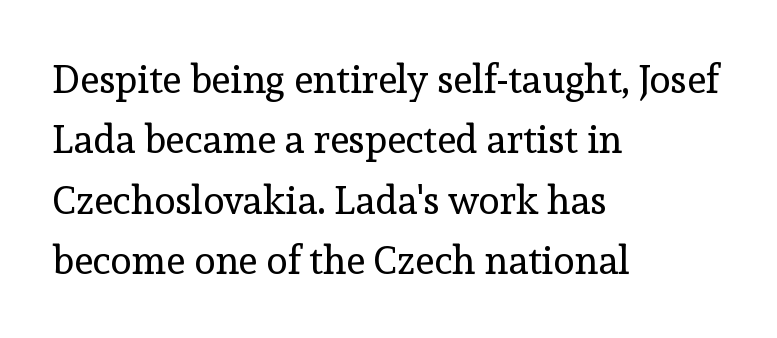
{"serif": "yes", "italic": "no", "bold": "no", "weight": "regular", "width": "normal", "x_height": "medium", "monospaced": "no", "underline": "no", "align": "left", "line_spacing": "normal", "line_spacing_ratio": 1.55, "letter_spacing": "normal", "letter_spacing_em": 0.0, "glyph_px": 39}
